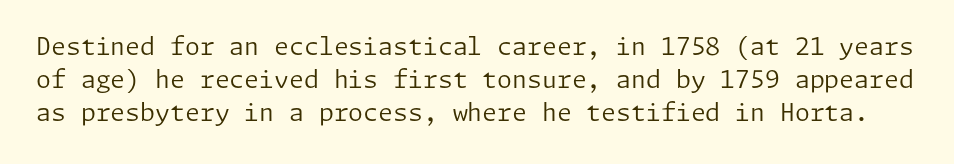
{"italic": "no", "bold": "no", "underline": "no", "line_spacing": "normal", "line_spacing_ratio": 1.38, "letter_spacing": "normal", "letter_spacing_em": 0.0, "glyph_px": 24}
